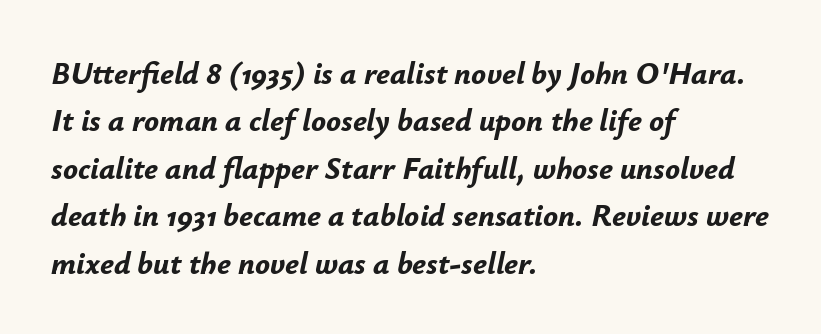
What weight is shown? A full bold with thick strokes. This rendering uses left alignment, leaving the right contour irregular. The passage shown has conventional tracking throughout. Summary of vertical rhythm: regular, with standard interline spacing.
